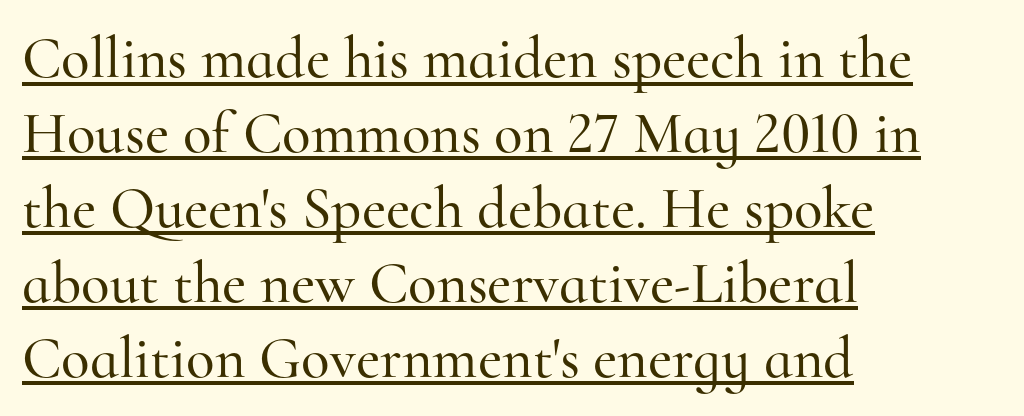
Q: Is the text italic (slanted)? A: No, it is upright.
Q: Is the typeface a serif or a sans-serif typeface? A: Serif.
Q: Is the text underlined? A: Yes.
Q: How is the paragraph aligned? A: Left-aligned.
Q: Is the spacing between letters normal or unusually wide? A: Normal.
Q: Is the spacing between lines tight, normal or loose? A: Normal.
Q: Width (condensed, normal, or wide)? A: Normal.
Q: Stroke contrast? A: High.
Q: x-height? A: Small.
Q: Monospaced? A: No.
